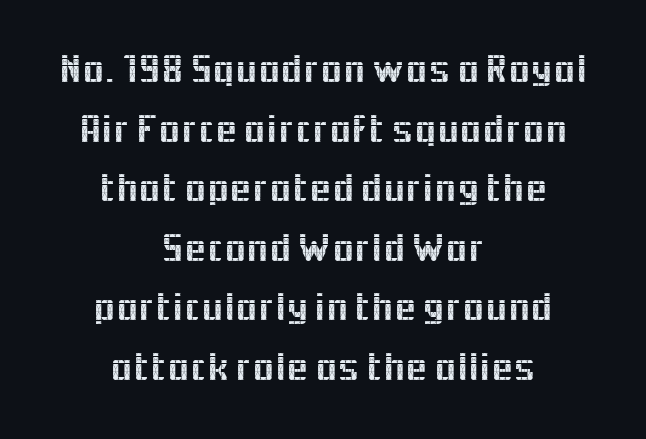
Q: Is the text italic (slanted)? A: No, it is upright.
Q: Is the typeface a serif or a sans-serif typeface? A: Sans-serif.
Q: Is the text underlined? A: No.
Q: How is the paragraph aligned? A: Centered.
Q: Is the spacing between letters normal or unusually wide? A: Normal.
Q: Is the spacing between lines tight, normal or loose? A: Normal.
Q: Width (condensed, normal, or wide)? A: Normal.
Q: x-height? A: Medium.
Q: Monospaced? A: No.
